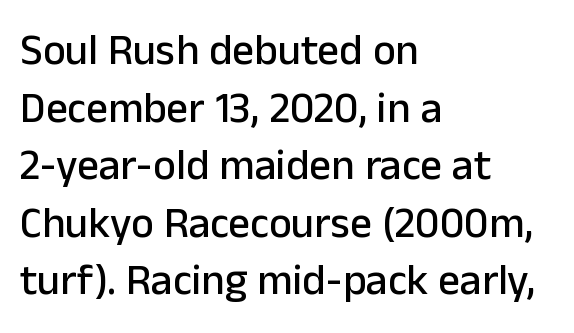
Compared with a centered layout, this one pins lines to the left instead. Examine the stroke ends and you'll find no serifs. Summary of vertical rhythm: regular, with standard interline spacing. Letters rest on an invisible, unmarked baseline. Italic: no, the glyphs are upright roman.
